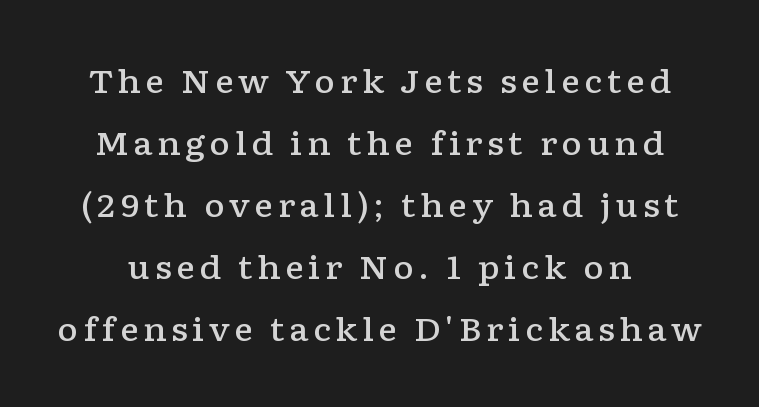
When letters stand straight like this, we call the style roman or upright. Honestly, the rows look like they've been pulled way apart. Looks like regular typesetting: each glyph gets only the width it needs. Note: serifs present on the glyphs. The strokes are fattened partway — semibold, not bold. The passage shown is not underscored anywhere.
